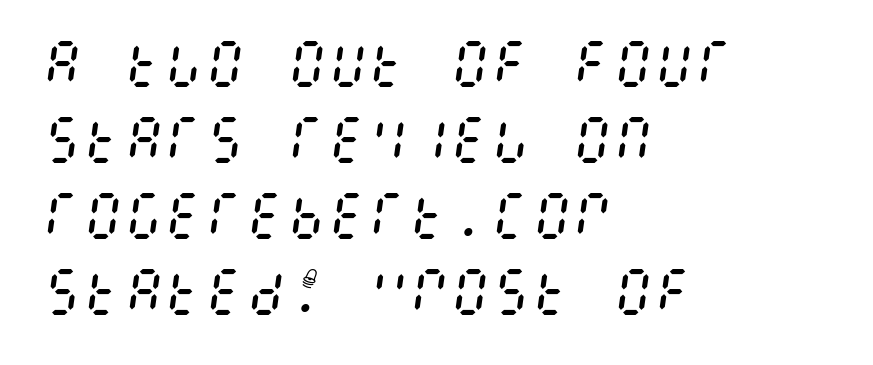
{"italic": "yes", "lean": "right", "slant_degrees": 8, "bold": "no", "weight": "regular", "width": "condensed", "stroke_contrast": "medium", "x_height": "large", "underline": "no", "align": "left", "line_spacing": "normal", "line_spacing_ratio": 1.49, "letter_spacing": "normal", "letter_spacing_em": 0.0, "glyph_px": 51}
